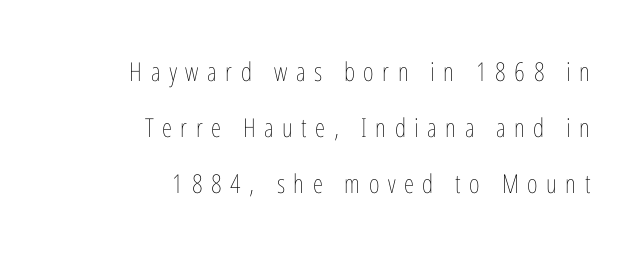
The cut favours lightness, reaching ordinary text weight at its darkest. Regarding leading, the lines here are spaced well apart. This rendering widens character spacing well past its baseline value. In CSS terms this would be text-align: right. The area under the type is left untouched.
